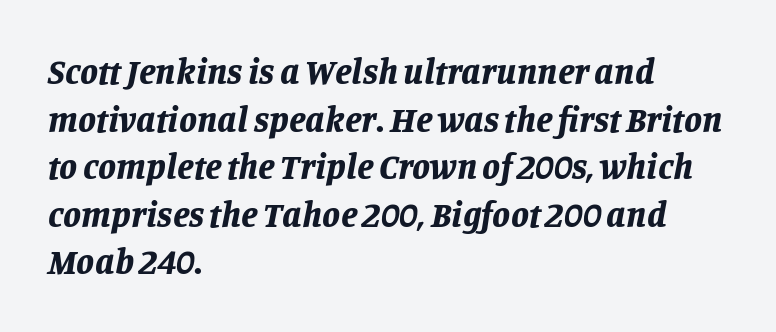
Q: Is the text bold? A: Yes.
Q: Is the text italic (slanted)? A: Yes, it leans right by about 11 degrees.
Q: Is the text underlined? A: No.
Q: How is the paragraph aligned? A: Left-aligned.
Q: Is the spacing between letters normal or unusually wide? A: Normal.
Q: Is the spacing between lines tight, normal or loose? A: Normal.
Q: Width (condensed, normal, or wide)? A: Normal.
Q: Stroke contrast? A: Low.
Q: x-height? A: Large.
Q: Monospaced? A: No.
